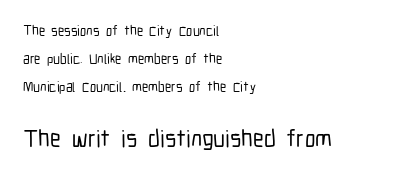
The space directly below the letters is spotless. Interline gaps are noticeably wide in this sample. Quick note: not italic, upright. In terms of letterspacing, this is plain default setting. Reading down the block, your eye returns to a fixed left position each line. Size hierarchy here favors the trailing block over the leading one.
